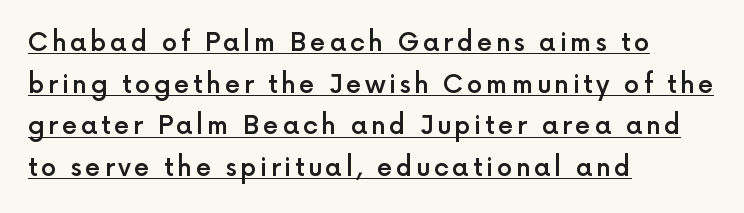
The image shows 25 px text type, upright; set left-aligned, normal line spacing (1.67x), underlined.
